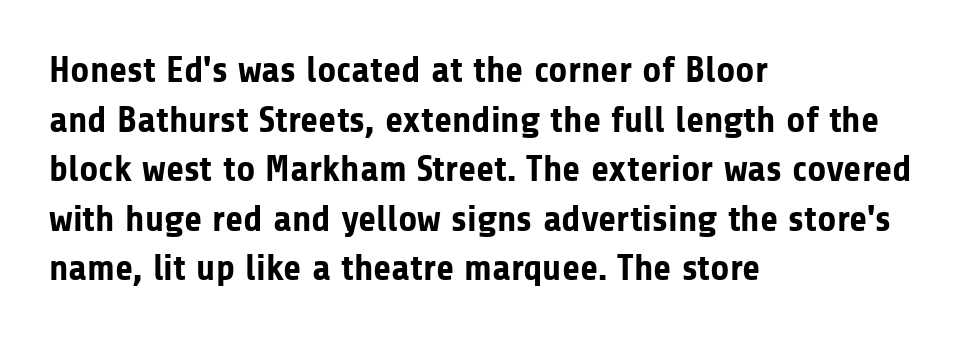
A normal amount of white space separates one row of letters from the next. The strip under each line holds only bare page. The lettering stays uniformly vertical, giving the passage a roman look. A typesetter would call this zero additional tracking. A typesetter would call this proportional, since set widths differ per character.
